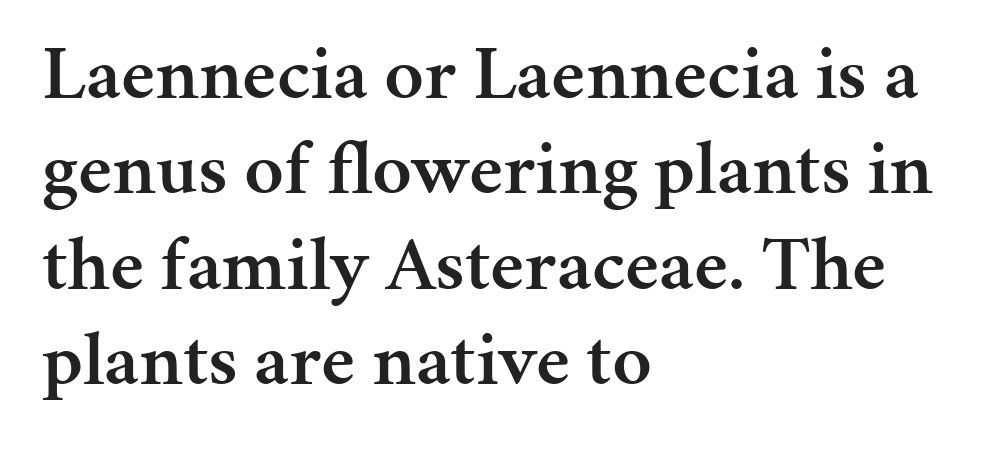
The image shows 77 px semibold serif type, upright; set left-aligned, line spacing 1.24x, normal letter spacing, not underlined; medium stroke contrast and a medium x-height.
